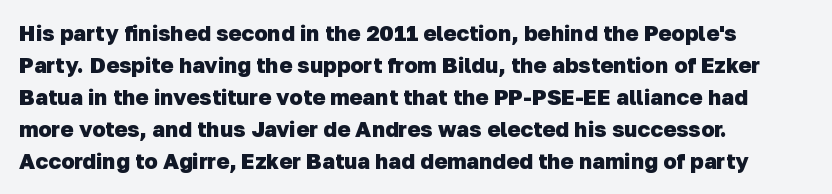
{"bold": "yes", "underline": "no", "align": "left", "line_spacing": "normal", "line_spacing_ratio": 1.46, "letter_spacing": "normal", "letter_spacing_em": 0.0, "glyph_px": 22}
